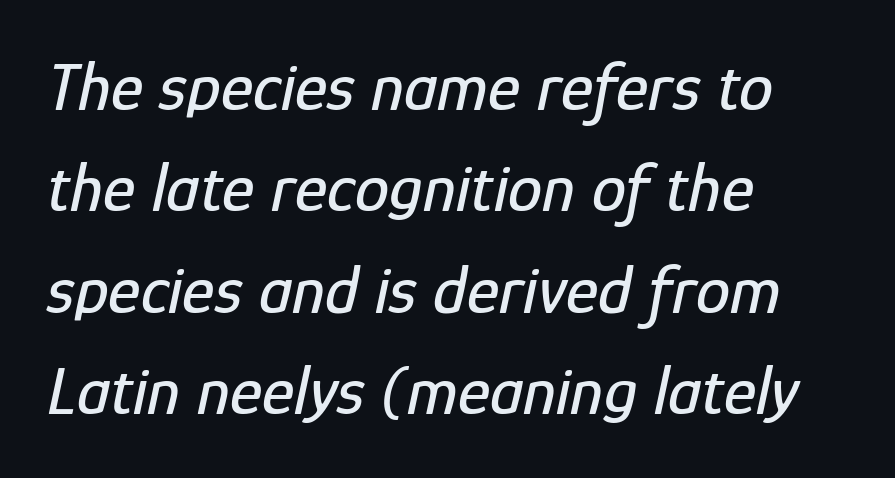
Left-aligned paragraph, ragged on the right. Words appear dense and cohesive because spacing is normal. Note the varied advance widths — an 'i' is clearly narrower than an 'm'. The letters are slanted; this is an italic face.
